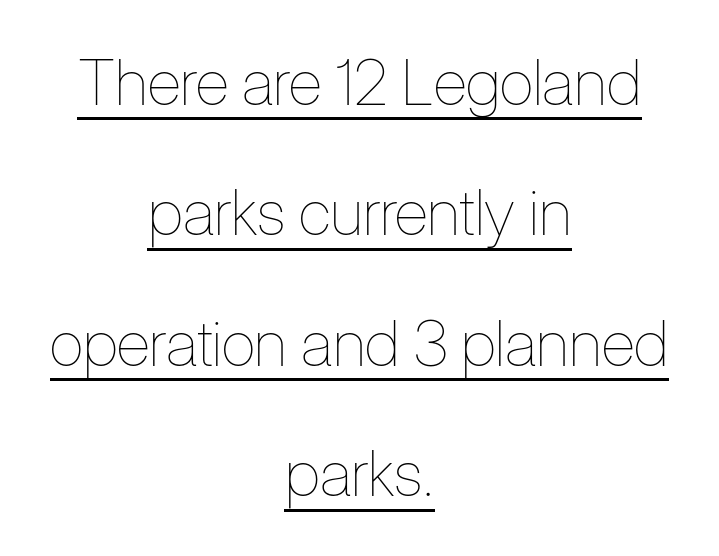
The image shows 63 px thin, condensed type, upright; set centered, loose line spacing (2.07x), normal letter spacing, underlined; low stroke contrast and a medium x-height.
